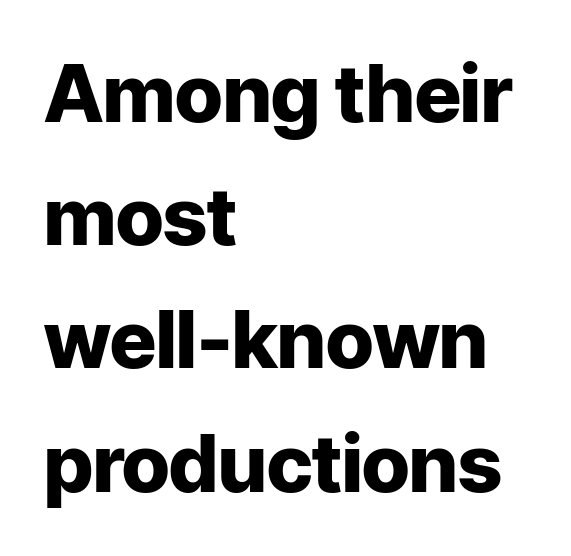
Q: Is the text bold? A: Yes.
Q: Is the text italic (slanted)? A: No, it is upright.
Q: Is the typeface a serif or a sans-serif typeface? A: Sans-serif.
Q: Is the text underlined? A: No.
Q: How is the paragraph aligned? A: Left-aligned.
Q: Is the spacing between letters normal or unusually wide? A: Normal.
Q: Is the spacing between lines tight, normal or loose? A: Normal.
Q: Width (condensed, normal, or wide)? A: Normal.
Q: Stroke contrast? A: Low.
Q: x-height? A: Medium.
Q: Monospaced? A: No.
